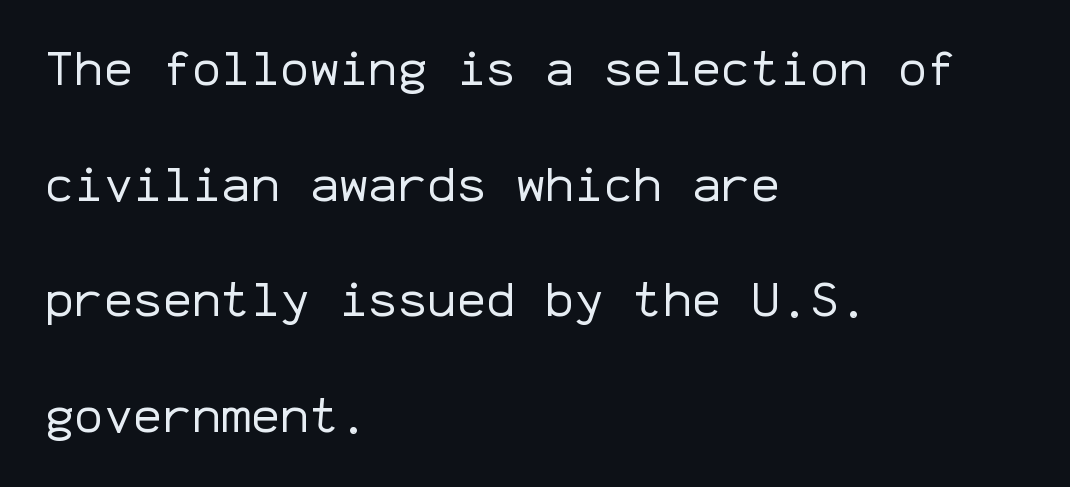
{"serif": "no", "italic": "no", "bold": "no", "weight": "regular", "width": "normal", "stroke_contrast": "low", "x_height": "medium", "monospaced": "yes", "underline": "no", "align": "left", "line_spacing": "loose", "line_spacing_ratio": 2.36, "letter_spacing": "normal", "letter_spacing_em": 0.0, "glyph_px": 49}
